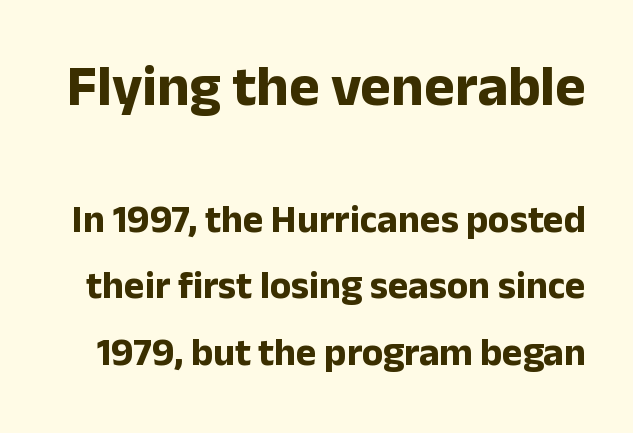
Words appear dense and cohesive because spacing is normal. Looks like regular typesetting: each glyph gets only the width it needs. Observe the absence of serifs on each vertical stroke in this sample. The axis of the letterforms is exactly vertical.
